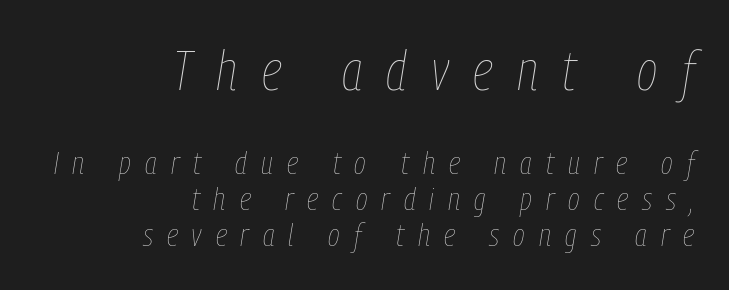
The image shows 56 px thin, condensed type, italic (leaning right); set right-aligned, tight line spacing (1.13x), unusually wide letter spacing (+0.44 em), not underlined; the first (top) block is 1.75x larger; low stroke contrast and a medium x-height.
